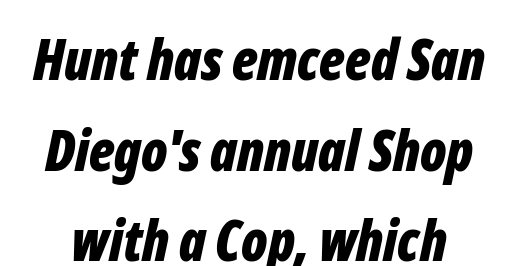
{"italic": "yes", "lean": "right", "slant_degrees": 12, "bold": "yes", "weight": "bold", "width": "condensed", "stroke_contrast": "low", "x_height": "medium", "monospaced": "no", "underline": "no", "line_spacing": "normal", "line_spacing_ratio": 1.62, "letter_spacing": "normal", "letter_spacing_em": 0.0, "glyph_px": 56}
